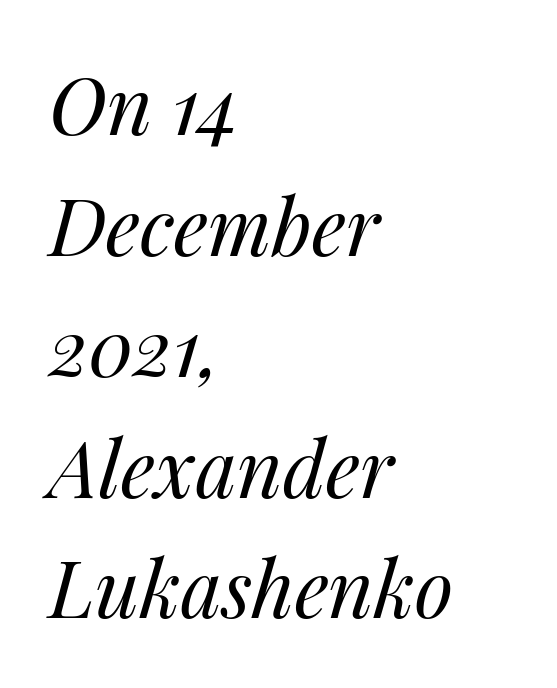
Horizontal bands of white between lines are of average thickness. You could not count columns in this text — the font is proportionally spaced. Every character sits at an angle, as italics do. The specimen omits any rule beneath the text block's lines. This rendering leaves character spacing at its baseline value.
